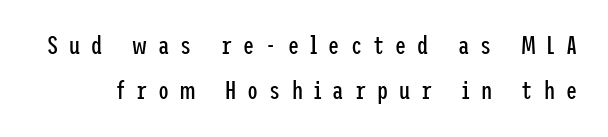
No extra ink here — the face is not bold. Underlining? Definitely not there. Caption: expanded tracking, letters set apart. The font's upright variant was chosen for this text.
